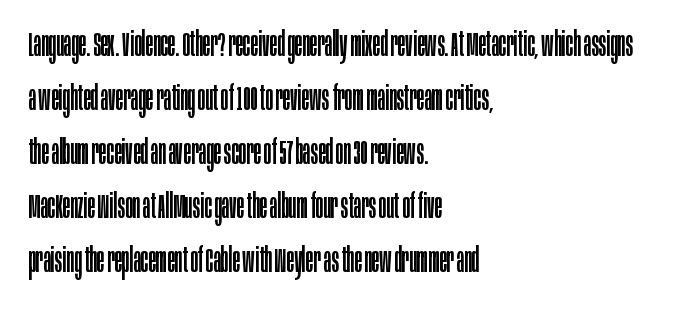
Q: Is the text bold? A: No.
Q: Is the text italic (slanted)? A: No, it is upright.
Q: Is the typeface a serif or a sans-serif typeface? A: Sans-serif.
Q: Is the text underlined? A: No.
Q: How is the paragraph aligned? A: Left-aligned.
Q: Is the spacing between letters normal or unusually wide? A: Normal.
Q: Is the spacing between lines tight, normal or loose? A: Normal.
Q: Width (condensed, normal, or wide)? A: Condensed.
Q: Stroke contrast? A: Low.
Q: x-height? A: Large.
Q: Monospaced? A: No.
